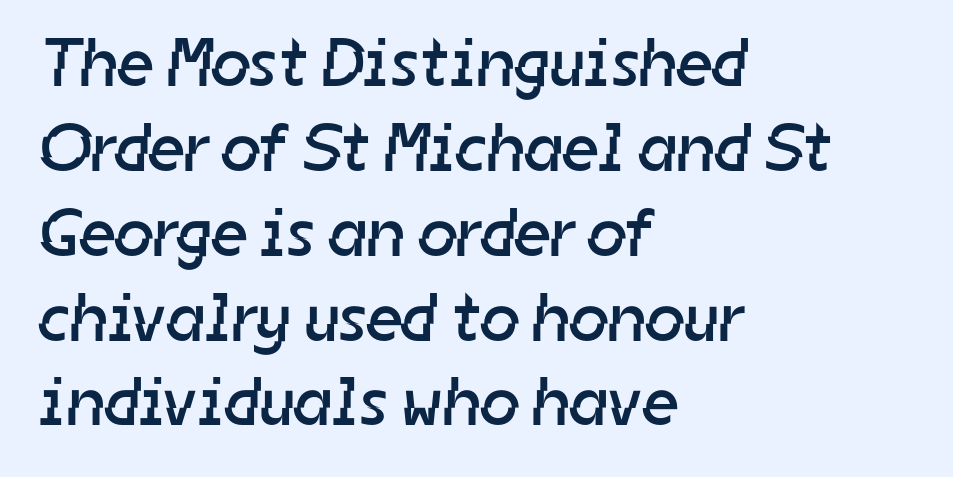
Q: Is the text bold? A: No.
Q: Is the typeface a serif or a sans-serif typeface? A: Sans-serif.
Q: Is the text underlined? A: No.
Q: How is the paragraph aligned? A: Left-aligned.
Q: Is the spacing between letters normal or unusually wide? A: Normal.
Q: Width (condensed, normal, or wide)? A: Normal.
Q: Stroke contrast? A: Low.
Q: x-height? A: Medium.
Q: Monospaced? A: No.
